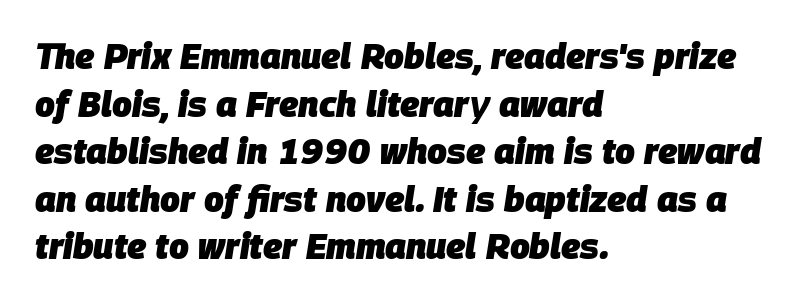
{"italic": "yes", "lean": "right", "slant_degrees": 9, "bold": "yes", "weight": "heavy", "width": "normal", "stroke_contrast": "low", "x_height": "large", "monospaced": "no", "underline": "no", "align": "left", "line_spacing": "normal", "line_spacing_ratio": 1.36, "letter_spacing": "normal", "letter_spacing_em": 0.0, "glyph_px": 35}
